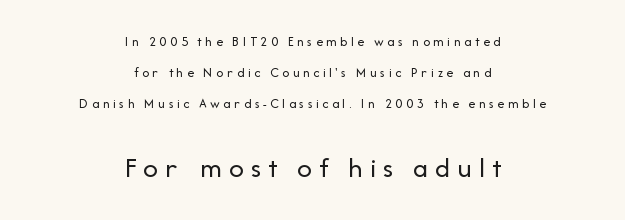
{"serif": "no", "italic": "no", "bold": "no", "weight": "regular", "width": "normal", "stroke_contrast": "low", "x_height": "medium", "monospaced": "no", "underline": "no", "align": "center", "line_spacing": "loose", "line_spacing_ratio": 2.21, "letter_spacing": "wide", "letter_spacing_em": 0.24, "larger_block": "second", "size_ratio": 2.07, "glyph_px": 29}
